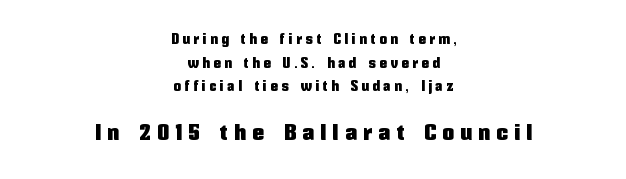
The image shows 23 px text type, upright; set centered, normal line spacing (1.68x), unusually wide letter spacing (+0.29 em), not underlined; the second (bottom) block is 1.64x larger.
